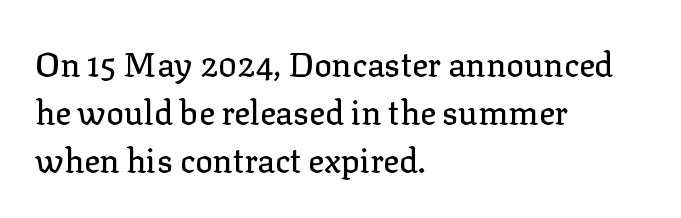
Q: Is the text italic (slanted)? A: No, it is upright.
Q: Is the typeface a serif or a sans-serif typeface? A: Serif.
Q: Is the text underlined? A: No.
Q: How is the paragraph aligned? A: Left-aligned.
Q: Is the spacing between letters normal or unusually wide? A: Normal.
Q: Is the spacing between lines tight, normal or loose? A: Normal.
Q: Width (condensed, normal, or wide)? A: Normal.
Q: Stroke contrast? A: Low.
Q: x-height? A: Medium.
Q: Monospaced? A: No.
